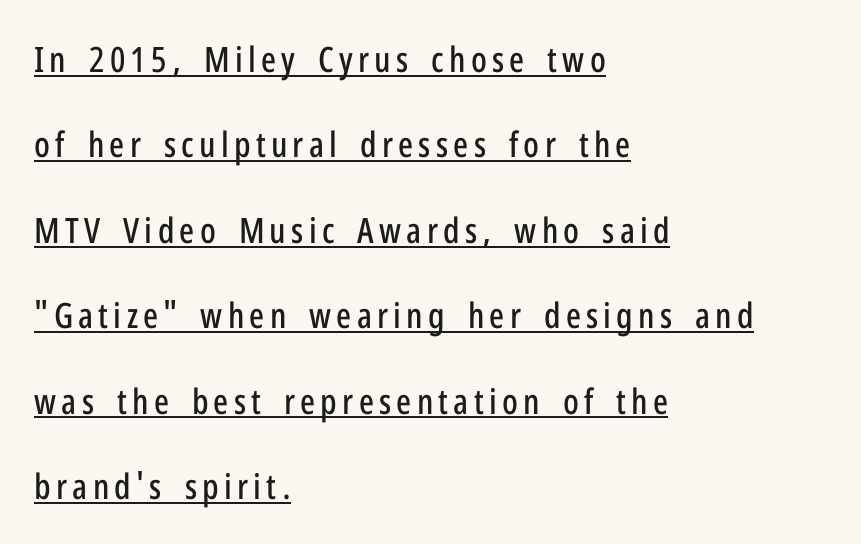
{"serif": "no", "italic": "no", "width": "condensed", "stroke_contrast": "low", "x_height": "medium", "monospaced": "no", "underline": "yes", "align": "left", "line_spacing": "loose", "line_spacing_ratio": 2.44, "glyph_px": 35}
